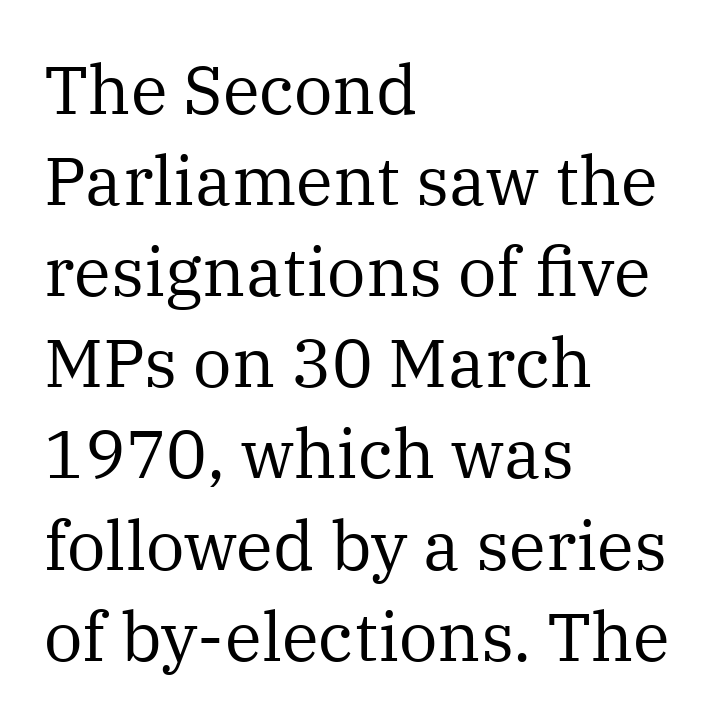
You could call the tracking neutral — neither tight nor loose. This sample has the flowing, uneven cadence of proportional lettering. The strokes are not fattened; the text isn't bold. Lines of text with bare space underneath.
